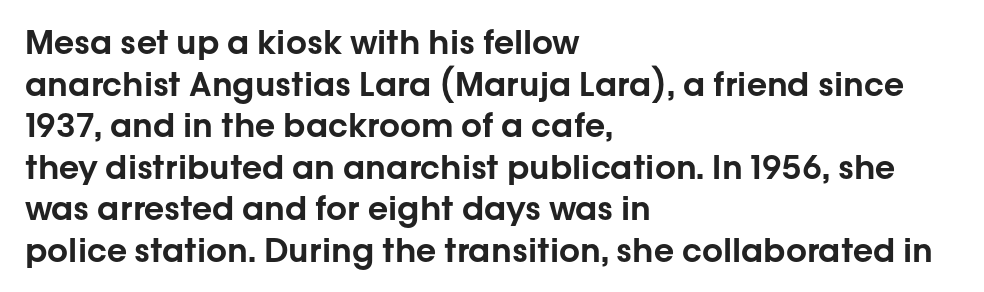
The image shows 33 px sans-serif type, upright; set left-aligned, normal line spacing (1.26x), normal letter spacing, not underlined; low stroke contrast and a medium x-height.
